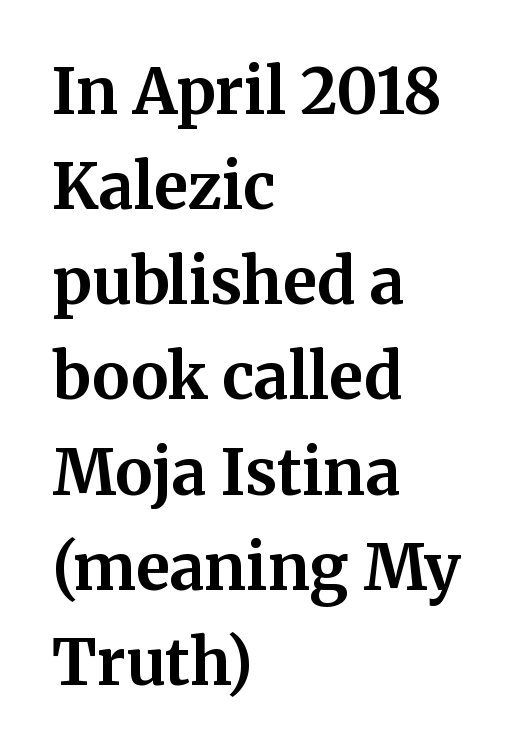
Heavy, bold letterforms. Do the letters lean? They stand straight. Horizontal bands of white between lines are of average thickness. Short note: letters normally spaced. Serifs: yes, visible at the terminals of the letterforms.
